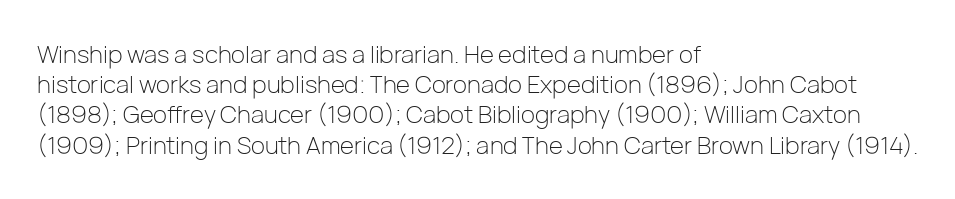
The weight would be labelled regular, book, light, or lighter still. Every stem runs plumb, perpendicular to the baseline. Descender tails drop into unmarked territory. One glance says typical: line gaps are just what's usual.
